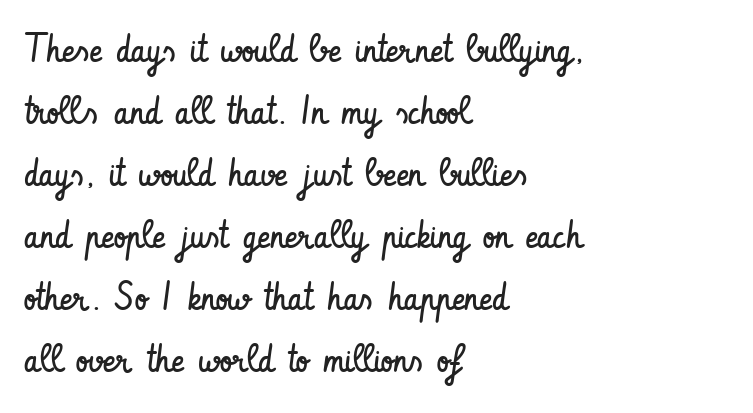
{"serif": "no", "italic": "no", "bold": "no", "weight": "regular", "width": "condensed", "stroke_contrast": "low", "x_height": "small", "monospaced": "no", "underline": "no", "align": "left", "line_spacing": "normal", "line_spacing_ratio": 1.59, "letter_spacing": "normal", "letter_spacing_em": 0.0, "glyph_px": 39}
